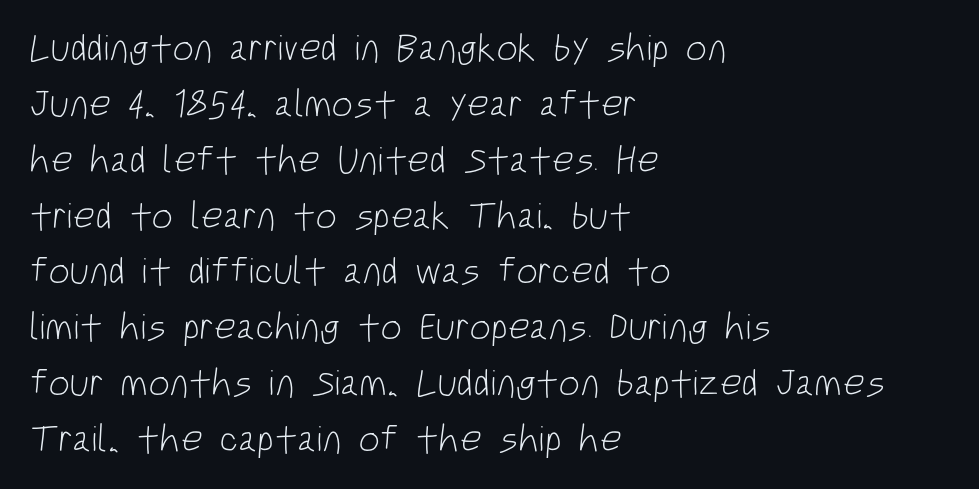
{"serif": "no", "bold": "no", "weight": "light", "width": "condensed", "stroke_contrast": "low", "x_height": "large", "monospaced": "no", "underline": "no", "align": "left", "line_spacing": "normal", "line_spacing_ratio": 1.47, "letter_spacing": "normal", "letter_spacing_em": 0.0, "glyph_px": 38}
